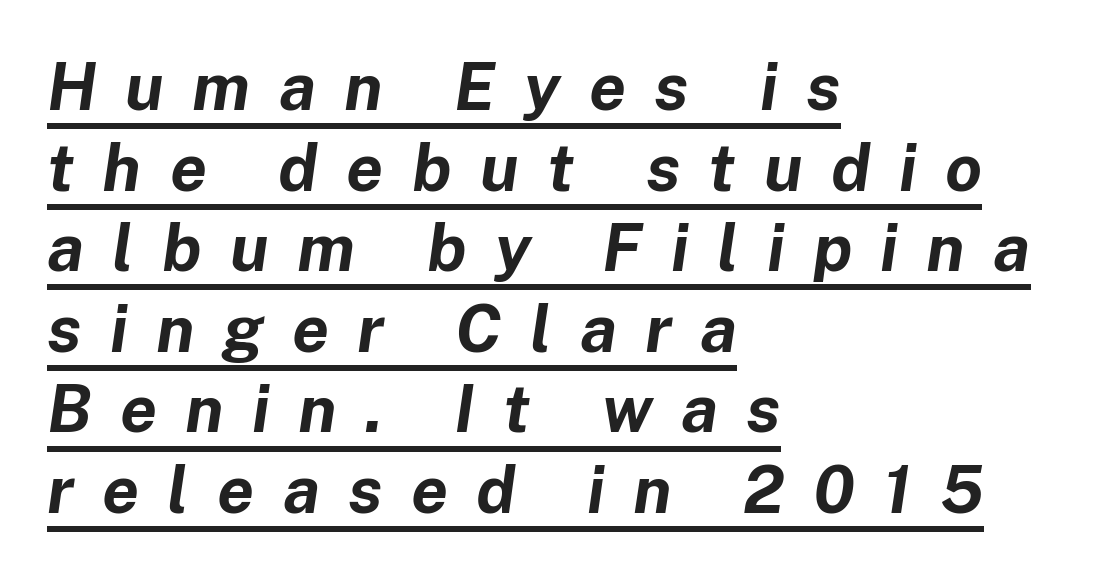
The image shows 66 px bold type, italic (leaning right); set left-aligned, line spacing 1.22x, unusually wide letter spacing (+0.43 em), underlined; low stroke contrast and a medium x-height.
